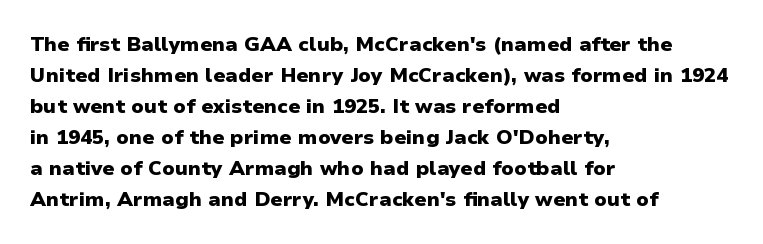
The image shows 20 px bold type, upright; set left-aligned, normal line spacing (1.55x), normal letter spacing, not underlined.
